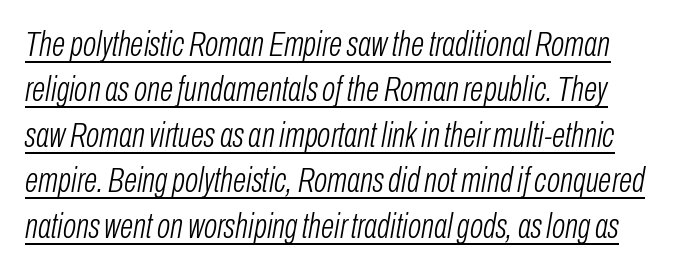
Students, note that the glyphs here touch the page at normal intervals. The weight would be labelled regular, book, light, or lighter still. Normally led — the rows are evenly, conventionally spaced. Tall strokes in this sample are angled rather than plumb. A continuous stroke trails under the words, as in a hyperlink. You could not count columns in this text — the font is proportionally spaced.
